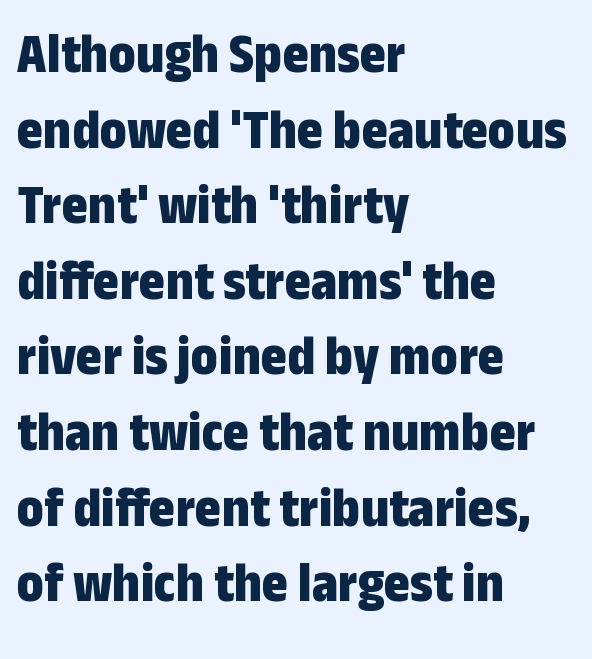
Q: Is the text bold? A: Yes.
Q: Is the text italic (slanted)? A: No, it is upright.
Q: Is the typeface a serif or a sans-serif typeface? A: Sans-serif.
Q: Is the text underlined? A: No.
Q: How is the paragraph aligned? A: Left-aligned.
Q: Is the spacing between letters normal or unusually wide? A: Normal.
Q: Is the spacing between lines tight, normal or loose? A: Normal.
Q: Width (condensed, normal, or wide)? A: Condensed.
Q: Stroke contrast? A: Low.
Q: x-height? A: Medium.
Q: Monospaced? A: No.
